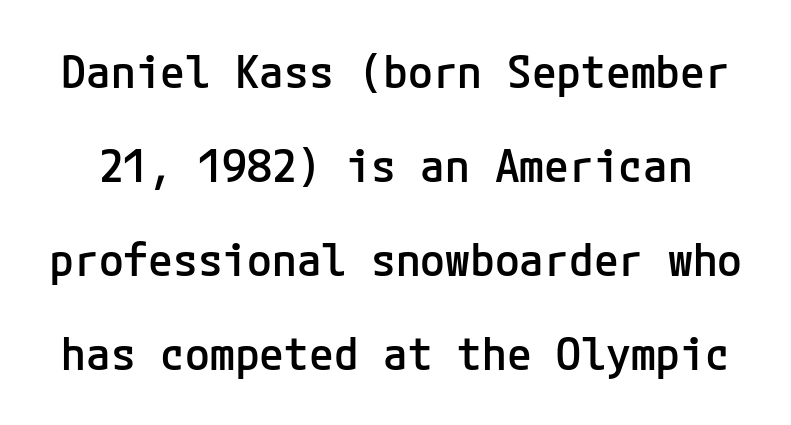
{"serif": "no", "italic": "no", "bold": "semi", "weight": "semibold", "width": "normal", "stroke_contrast": "low", "x_height": "medium", "underline": "no", "line_spacing": "loose", "line_spacing_ratio": 2.09, "letter_spacing": "normal", "letter_spacing_em": 0.0, "glyph_px": 45}
